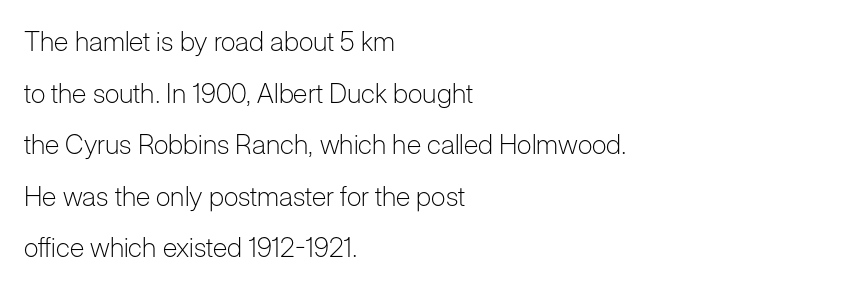
The image shows 27 px text type, upright; set left-aligned, loose line spacing (1.91x), normal letter spacing, not underlined.
